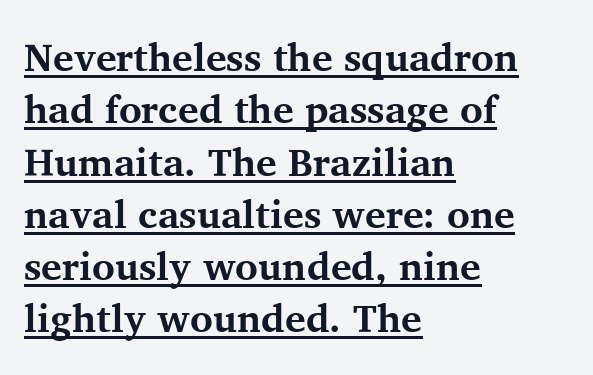
The image shows 39 px bold serif type, upright; set left-aligned, normal line spacing (1.34x), normal letter spacing, underlined; medium stroke contrast and a medium x-height.
